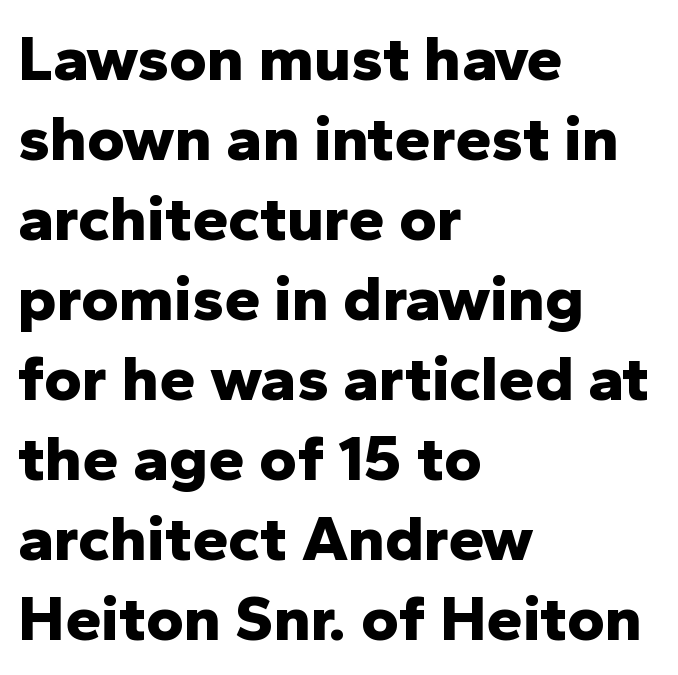
The image shows 65 px bold sans-serif type, upright; set left-aligned, line spacing 1.23x, normal letter spacing, not underlined; low stroke contrast and a medium x-height.
